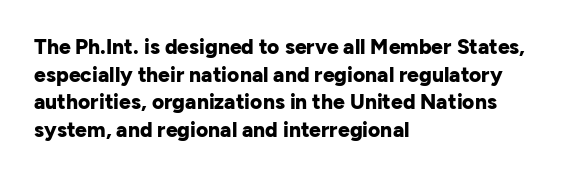
{"italic": "no", "bold": "yes", "underline": "no", "align": "left", "line_spacing": "normal", "line_spacing_ratio": 1.32, "letter_spacing": "normal", "letter_spacing_em": 0.0, "glyph_px": 21}
